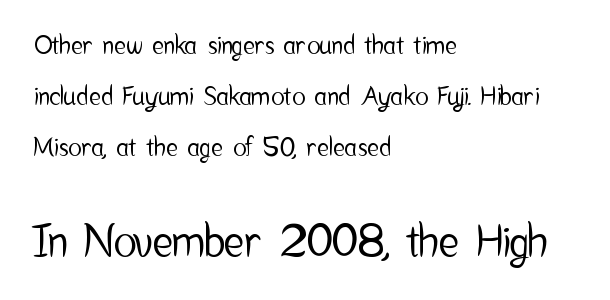
The glyphs in this specimen are sans serif. Students, observe: this is what heavily led, spacious text looks like. If you squint, the bottom block still reads clearly — it's the larger of the two. The font's upright variant was chosen for this text.
